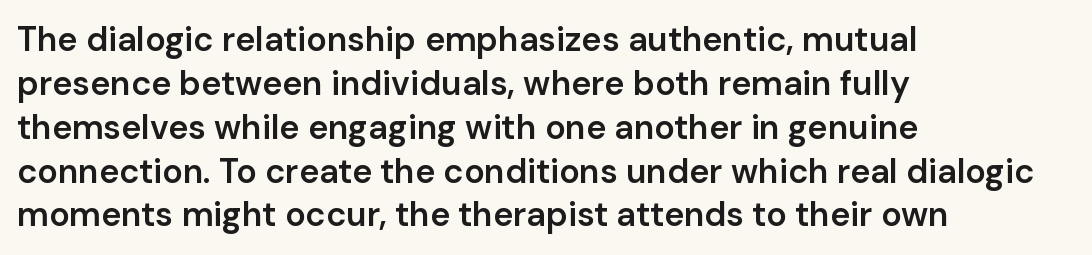
The rag falls on the right side of this text block. On the weight axis this lands at semibold, roughly 600. Underlining? Definitely not there. Vertical strokes here are truly vertical. Baseline-to-baseline distance is the conventional proportion of letter height.
